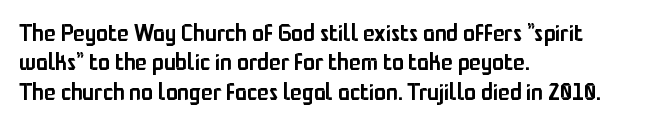
This rendering leaves character spacing at its baseline value. The gap between lines stays unmarked. Characters remain perfectly vertical along every line. The compositor pushed each line to the left boundary.
